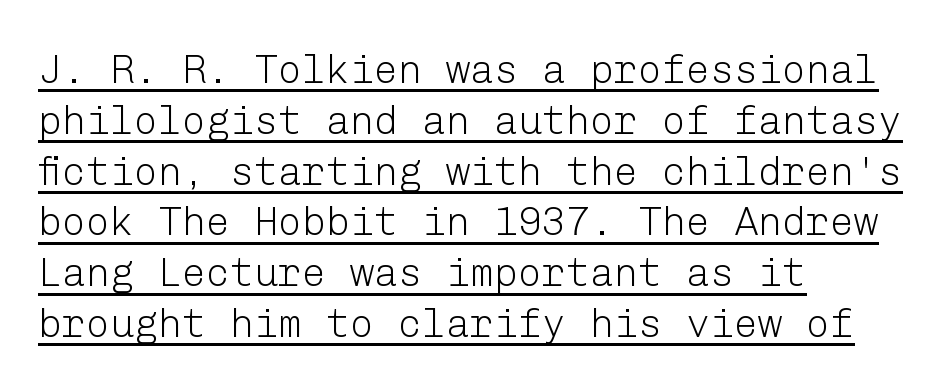
The image shows 40 px light sans-serif type, upright; set left-aligned, normal line spacing (1.27x), normal letter spacing, underlined; low stroke contrast and a medium x-height.
